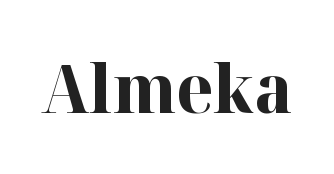
{"serif": "yes", "italic": "no", "bold": "yes", "weight": "bold", "width": "normal", "stroke_contrast": "high", "x_height": "medium", "monospaced": "no", "underline": "no", "letter_spacing": "normal", "letter_spacing_em": 0.0, "glyph_px": 67}
